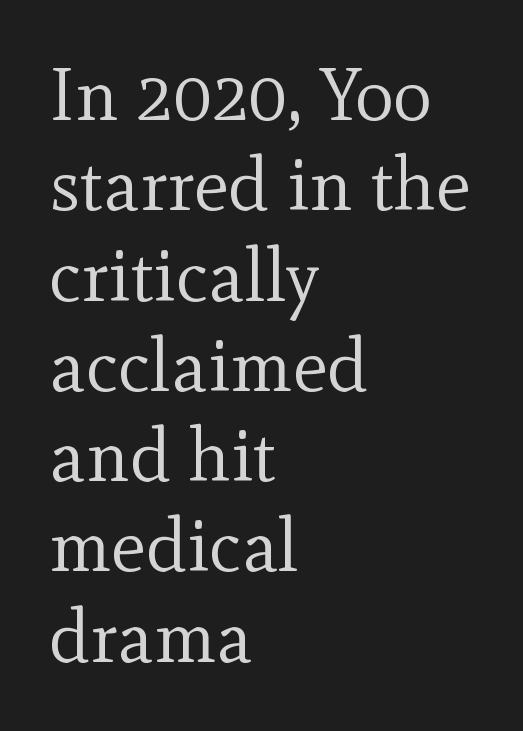
The image shows 74 px regular-weight serif type, upright; set left-aligned, line spacing 1.22x, normal letter spacing, not underlined; a small x-height.
